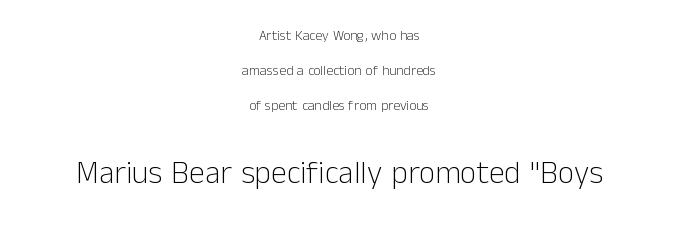
The image shows 32 px light sans-serif type, upright; set centered, loose line spacing (2.49x), normal letter spacing, not underlined; the second (bottom) block is 2.29x larger; low stroke contrast and a medium x-height.
